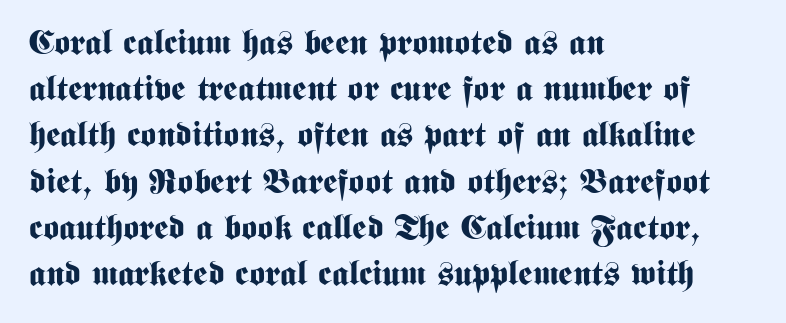
{"serif": "no", "italic": "no", "bold": "yes", "weight": "bold", "width": "condensed", "stroke_contrast": "medium", "x_height": "medium", "monospaced": "no", "underline": "no", "align": "left", "line_spacing": "normal", "line_spacing_ratio": 1.36, "letter_spacing": "normal", "letter_spacing_em": 0.0, "glyph_px": 34}
